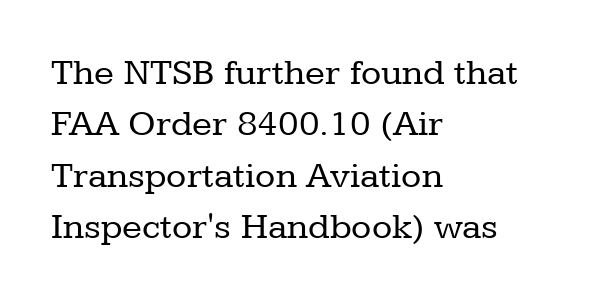
Q: Is the text bold? A: No.
Q: Is the text italic (slanted)? A: No, it is upright.
Q: Is the typeface a serif or a sans-serif typeface? A: Serif.
Q: Is the text underlined? A: No.
Q: How is the paragraph aligned? A: Left-aligned.
Q: Is the spacing between letters normal or unusually wide? A: Normal.
Q: Is the spacing between lines tight, normal or loose? A: Normal.
Q: Width (condensed, normal, or wide)? A: Normal.
Q: Stroke contrast? A: Low.
Q: x-height? A: Medium.
Q: Monospaced? A: No.
